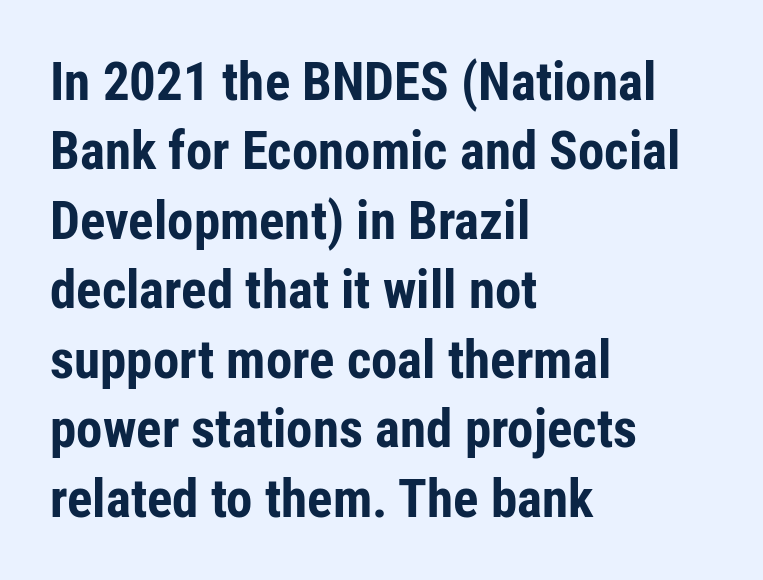
Q: Is the text bold? A: Yes.
Q: Is the text italic (slanted)? A: No, it is upright.
Q: Is the typeface a serif or a sans-serif typeface? A: Sans-serif.
Q: Is the text underlined? A: No.
Q: How is the paragraph aligned? A: Left-aligned.
Q: Is the spacing between letters normal or unusually wide? A: Normal.
Q: Is the spacing between lines tight, normal or loose? A: Normal.
Q: Width (condensed, normal, or wide)? A: Condensed.
Q: Stroke contrast? A: Low.
Q: x-height? A: Medium.
Q: Monospaced? A: No.
